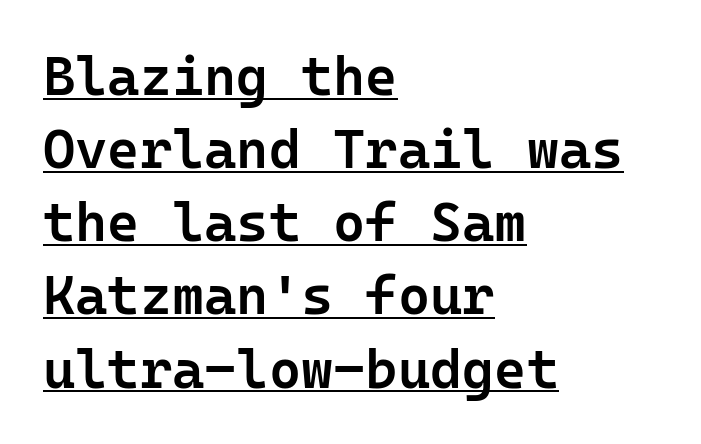
Q: Is the text bold? A: Semi-bold.
Q: Is the text italic (slanted)? A: No, it is upright.
Q: Is the typeface a serif or a sans-serif typeface? A: Sans-serif.
Q: Is the text underlined? A: Yes.
Q: How is the paragraph aligned? A: Left-aligned.
Q: Is the spacing between letters normal or unusually wide? A: Normal.
Q: Is the spacing between lines tight, normal or loose? A: Normal.
Q: Width (condensed, normal, or wide)? A: Normal.
Q: Stroke contrast? A: Low.
Q: x-height? A: Medium.
Q: Monospaced? A: Yes.
